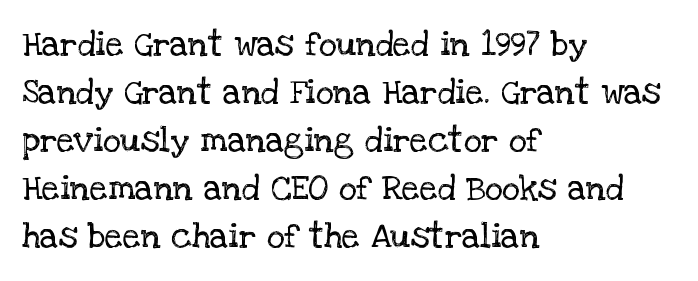
Q: Is the text bold? A: No.
Q: Is the text italic (slanted)? A: No, it is upright.
Q: Is the typeface a serif or a sans-serif typeface? A: Serif.
Q: Is the text underlined? A: No.
Q: How is the paragraph aligned? A: Left-aligned.
Q: Is the spacing between letters normal or unusually wide? A: Normal.
Q: Is the spacing between lines tight, normal or loose? A: Normal.
Q: Width (condensed, normal, or wide)? A: Normal.
Q: Stroke contrast? A: Low.
Q: x-height? A: Large.
Q: Monospaced? A: No.
